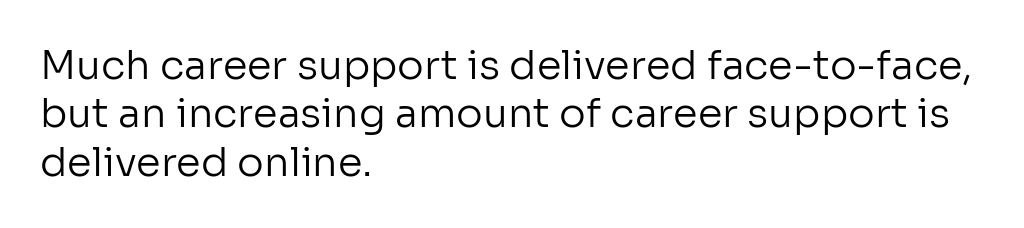
{"serif": "no", "italic": "no", "bold": "no", "weight": "regular", "width": "normal", "stroke_contrast": "low", "x_height": "medium", "monospaced": "no", "underline": "no", "align": "left", "line_spacing_ratio": 1.21, "letter_spacing": "normal", "letter_spacing_em": 0.0, "glyph_px": 40}
